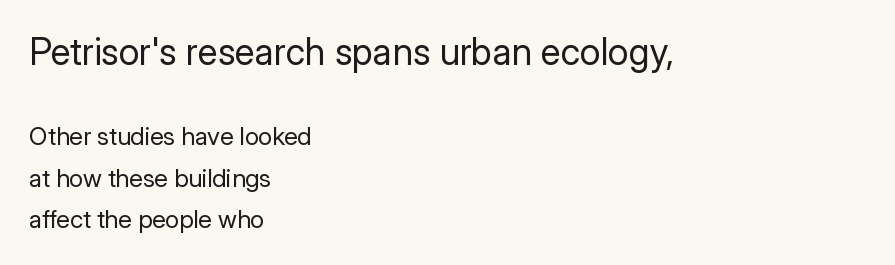
{"serif": "no", "italic": "no", "bold": "no", "weight": "regular", "width": "normal", "stroke_contrast": "low", "x_height": "medium", "monospaced": "no", "underline": "no", "align": "left", "line_spacing": "normal", "line_spacing_ratio": 1.66, "letter_spacing": "normal", "letter_spacing_em": 0.0, "larger_block": "first", "size_ratio": 1.48, "glyph_px": 37}
